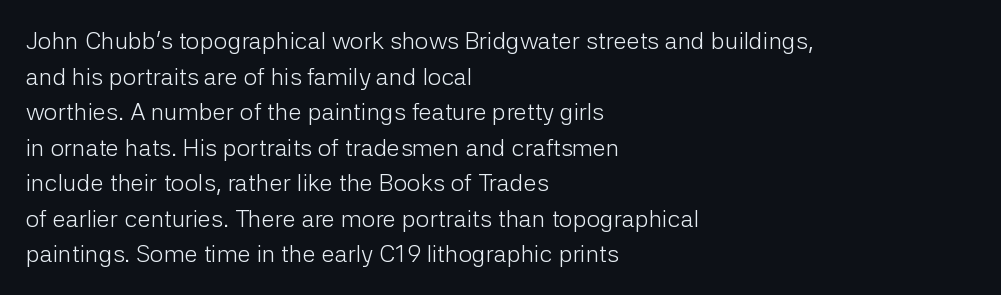
No italicization has been applied; the sample stays upright. Each line starts at the same left margin while the right side varies. Weight: regular or lighter. Compared with typical paragraphs, the rows here are spaced about the same. No extra tracking has been applied to these lines. Any mark beneath the type? The region is blank.
